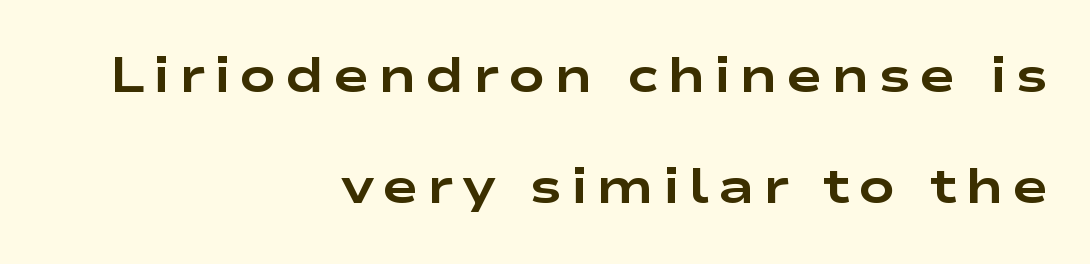
Q: Is the text bold? A: Yes.
Q: Is the text italic (slanted)? A: No, it is upright.
Q: Is the typeface a serif or a sans-serif typeface? A: Sans-serif.
Q: Is the text underlined? A: No.
Q: How is the paragraph aligned? A: Right-aligned.
Q: Is the spacing between lines tight, normal or loose? A: Loose.
Q: Width (condensed, normal, or wide)? A: Wide.
Q: Stroke contrast? A: Low.
Q: x-height? A: Medium.
Q: Monospaced? A: No.
